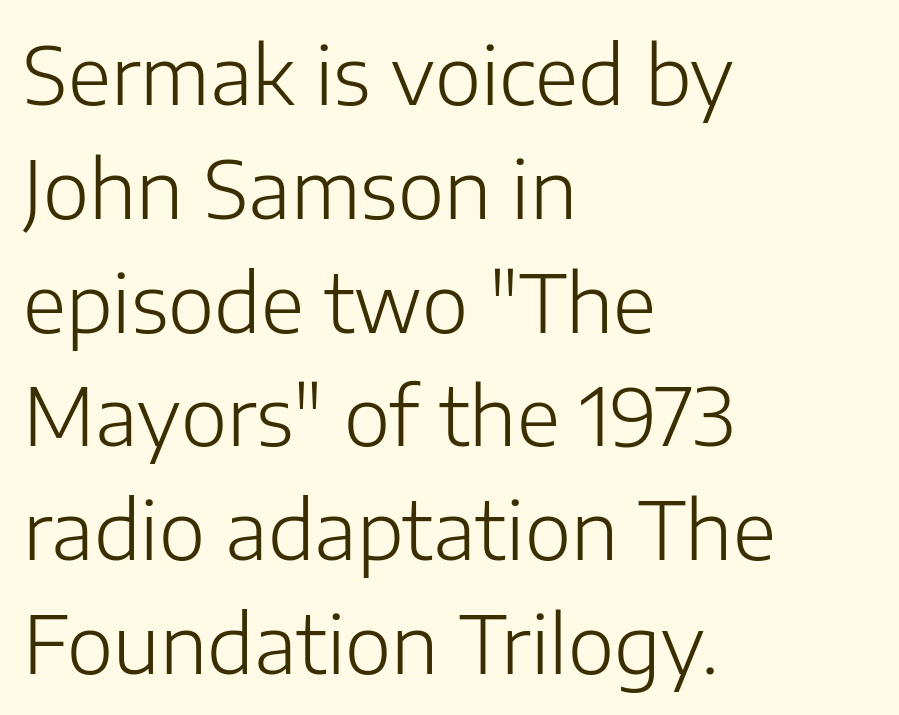
Nothing unusual about the tracking: characters are spaced as the font intends. Italic? Not at all — the glyphs are vertical. The foot of each line stays bare and open. Is the stroke heavy? The answer is a plain regular-or-lighter.
